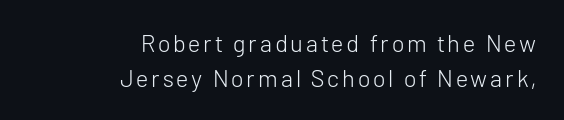
Regarding leading, the lines here are spaced in the standard way. Stroke thickness stays within the range of a standard reading face or lighter. One-word summary of the alignment: right. A typesetter would mark this as roman, not italic.
